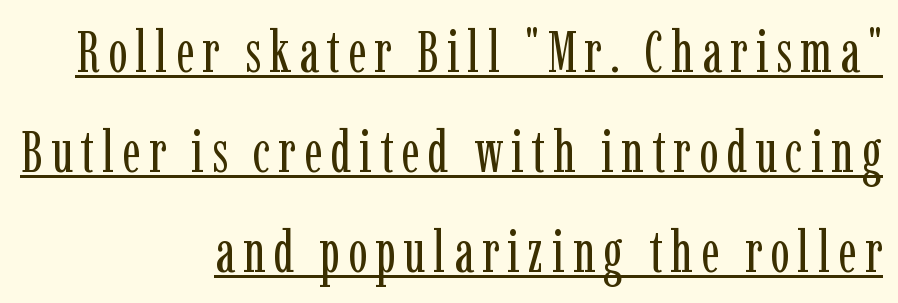
{"serif": "yes", "italic": "no", "bold": "no", "weight": "regular", "width": "condensed", "stroke_contrast": "low", "x_height": "medium", "monospaced": "no", "underline": "yes", "align": "right", "line_spacing_ratio": 1.72, "glyph_px": 58}
